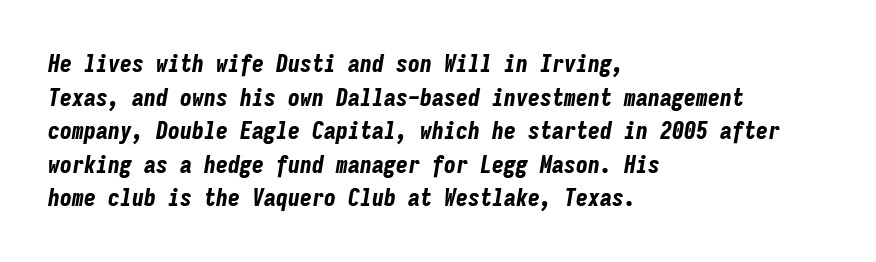
Summary of weight: heavy, a full bold. Does the leading feel generous? No, just average. The gap between lines stays unmarked. When letters slant like this, we call the style italic. Here the glyphs are tracked normally, forming tight word shapes. Typeset ragged right — the left edge is the straight one.
